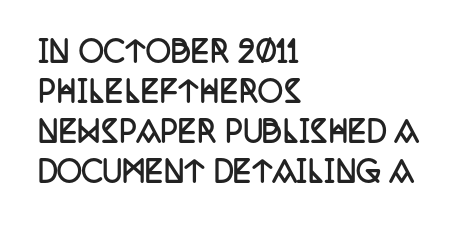
The image shows 28 px semibold, condensed serif type, upright; set left-aligned, normal line spacing (1.43x), normal letter spacing, not underlined; low stroke contrast and a large x-height.
